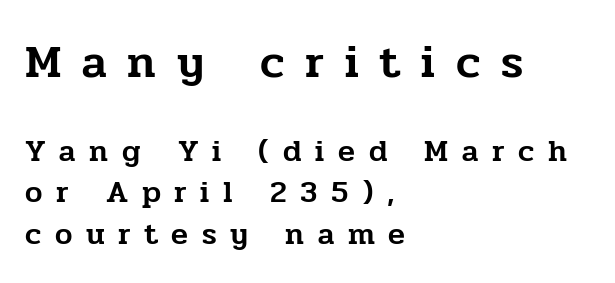
{"serif": "yes", "italic": "no", "width": "normal", "stroke_contrast": "low", "x_height": "medium", "monospaced": "no", "underline": "no", "align": "left", "line_spacing": "normal", "line_spacing_ratio": 1.34, "letter_spacing": "wide", "letter_spacing_em": 0.44, "larger_block": "first", "size_ratio": 1.52, "glyph_px": 47}
